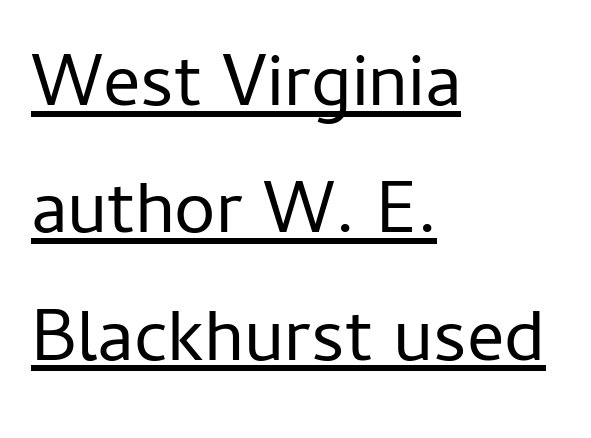
Q: Is the text bold? A: No.
Q: Is the text italic (slanted)? A: No, it is upright.
Q: Is the typeface a serif or a sans-serif typeface? A: Sans-serif.
Q: Is the text underlined? A: Yes.
Q: How is the paragraph aligned? A: Left-aligned.
Q: Is the spacing between letters normal or unusually wide? A: Normal.
Q: Width (condensed, normal, or wide)? A: Normal.
Q: Stroke contrast? A: Low.
Q: x-height? A: Medium.
Q: Monospaced? A: No.
